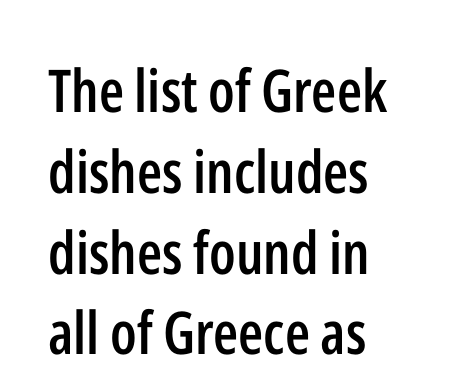
A typesetter would mark this as roman, not italic. Visually the block forms a straight wall on the left and a jagged coastline on the right. Here the designer chose a conventional face with non-uniform glyph widths. On the weight axis this lands at semibold, roughly 600. This sample uses a sans-serif face.
